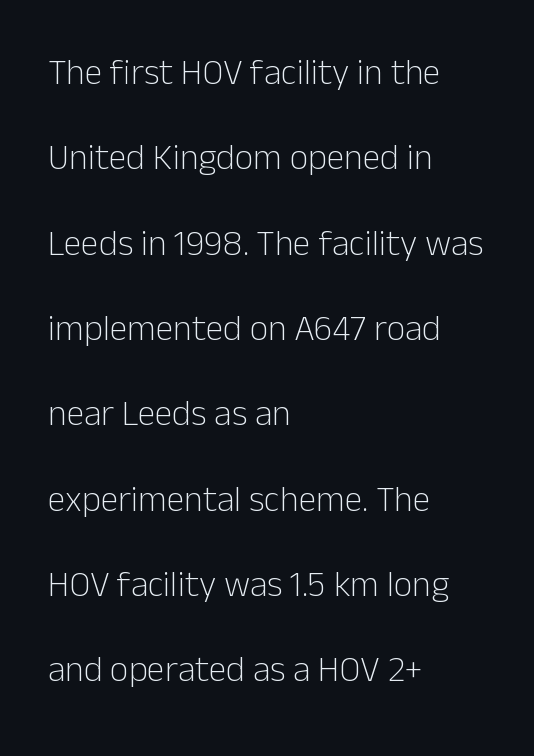
The image shows 36 px light sans-serif type, upright; set left-aligned, loose line spacing (2.37x), normal letter spacing, not underlined; low stroke contrast and a medium x-height.
